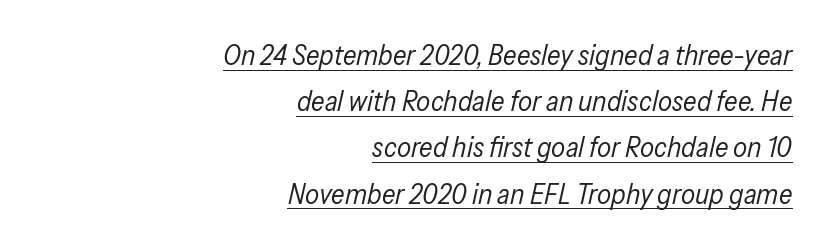
Q: Is the text bold? A: No.
Q: Is the text italic (slanted)? A: Yes, it leans right by about 13 degrees.
Q: Is the text underlined? A: Yes.
Q: How is the paragraph aligned? A: Right-aligned.
Q: Is the spacing between letters normal or unusually wide? A: Normal.
Q: Is the spacing between lines tight, normal or loose? A: Normal.
Q: Width (condensed, normal, or wide)? A: Condensed.
Q: Stroke contrast? A: Low.
Q: x-height? A: Medium.
Q: Monospaced? A: No.
